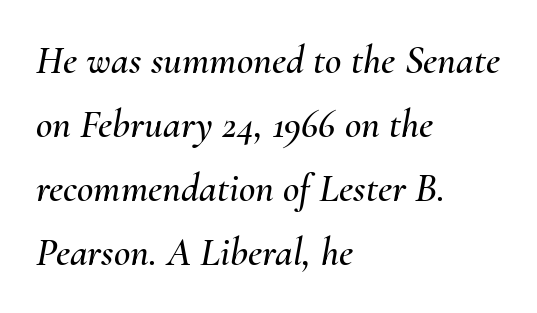
Each new line begins a customary step beneath the previous one. The gaps between neighbouring characters are ordinary and unremarkable. Rule under the text: the space is simply empty. A student would call this left alignment; a typographer would say flush left, rag right.
